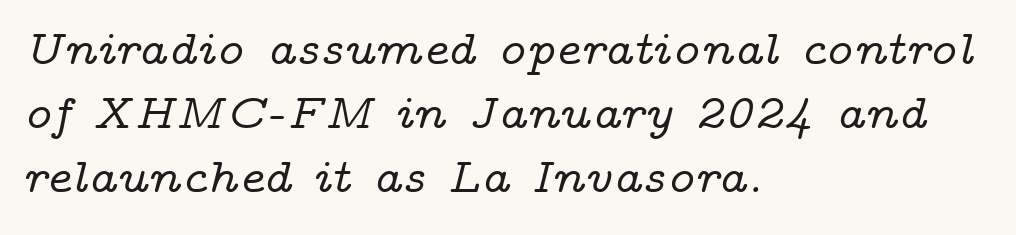
The image shows 49 px wide serif type, italic (leaning right); set left-aligned, normal line spacing (1.31x), normal letter spacing, not underlined; low stroke contrast and a medium x-height.
